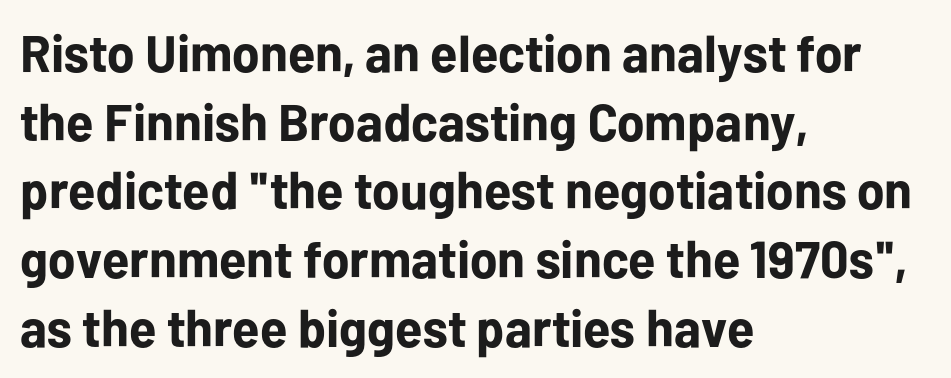
{"serif": "no", "italic": "no", "bold": "yes", "weight": "bold", "width": "normal", "stroke_contrast": "low", "x_height": "medium", "monospaced": "no", "underline": "no", "align": "left", "line_spacing": "normal", "line_spacing_ratio": 1.32, "letter_spacing": "normal", "letter_spacing_em": 0.0, "glyph_px": 52}
